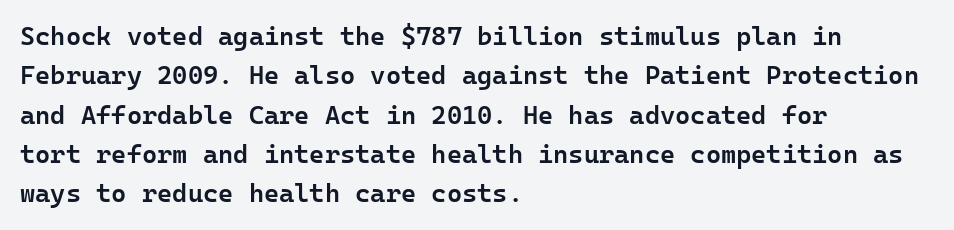
Q: Is the text bold? A: Semi-bold.
Q: Is the text italic (slanted)? A: No, it is upright.
Q: Is the text underlined? A: No.
Q: How is the paragraph aligned? A: Left-aligned.
Q: Is the spacing between letters normal or unusually wide? A: Normal.
Q: Is the spacing between lines tight, normal or loose? A: Normal.
